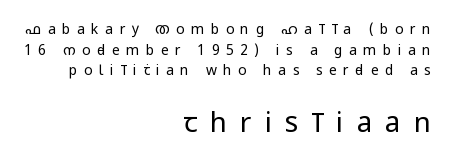
Q: Is the text bold? A: No.
Q: Is the text italic (slanted)? A: No, it is upright.
Q: Is the typeface a serif or a sans-serif typeface? A: Sans-serif.
Q: Is the text underlined? A: No.
Q: How is the paragraph aligned? A: Right-aligned.
Q: Is the spacing between letters normal or unusually wide? A: Unusually wide.
Q: Is the spacing between lines tight, normal or loose? A: Normal.
Q: Which block of text is set in a larger size, the first (top) or the second (bottom)? A: The second (bottom) one.
Q: Width (condensed, normal, or wide)? A: Condensed.
Q: Stroke contrast? A: Low.
Q: x-height? A: Large.
Q: Monospaced? A: No.
